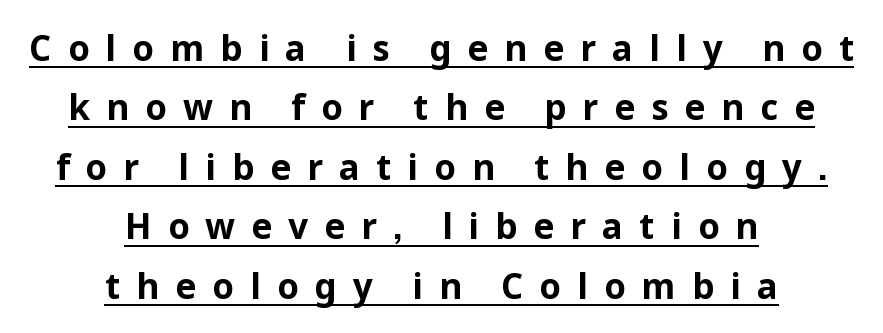
{"serif": "no", "italic": "no", "bold": "yes", "weight": "bold", "width": "normal", "stroke_contrast": "low", "x_height": "medium", "monospaced": "no", "underline": "yes", "align": "center", "line_spacing": "normal", "line_spacing_ratio": 1.7, "letter_spacing": "wide", "letter_spacing_em": 0.46, "glyph_px": 35}
